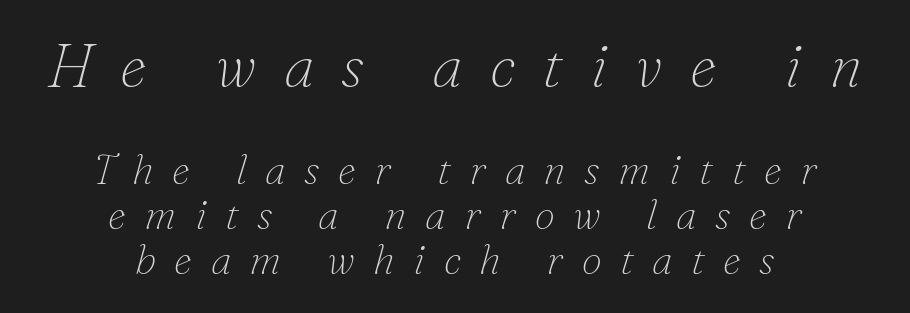
{"serif": "yes", "italic": "yes", "lean": "right", "slant_degrees": 16, "bold": "no", "weight": "thin", "width": "normal", "stroke_contrast": "low", "x_height": "small", "monospaced": "no", "underline": "no", "align": "center", "line_spacing": "tight", "line_spacing_ratio": 1.1, "letter_spacing": "wide", "letter_spacing_em": 0.45, "larger_block": "first", "size_ratio": 1.49, "glyph_px": 61}
